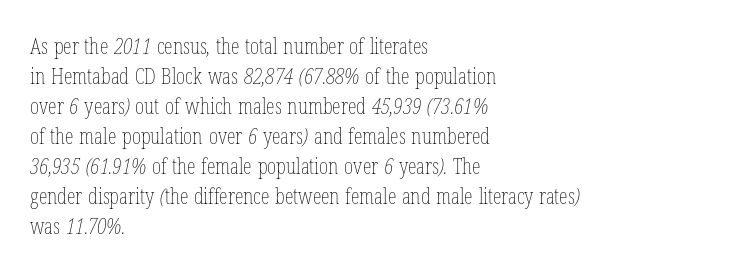
The image shows 22 px text type; set left-aligned, normal line spacing (1.36x), normal letter spacing, not underlined.
